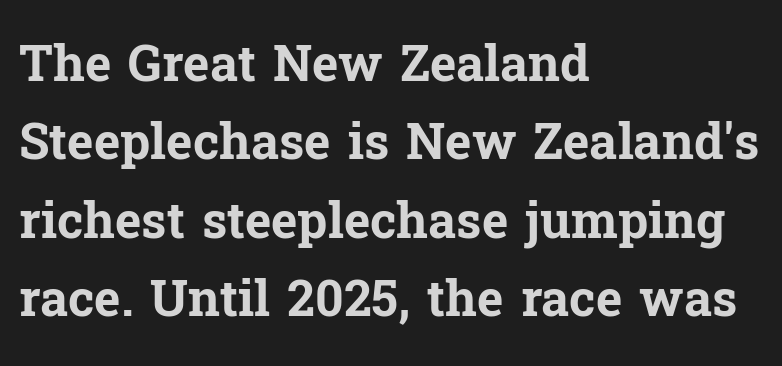
The image shows 50 px bold serif type, upright; set left-aligned, normal line spacing (1.57x), normal letter spacing, not underlined; low stroke contrast and a medium x-height.
